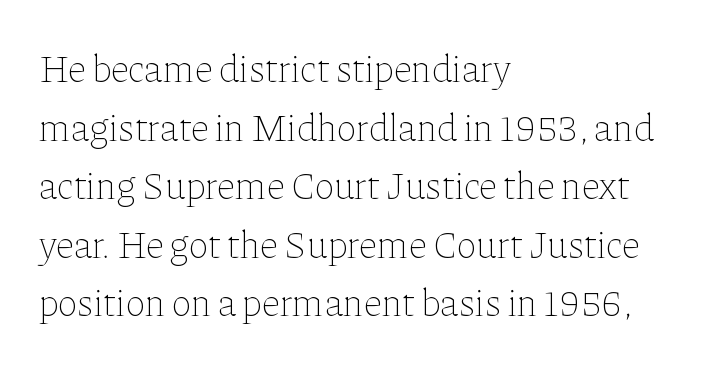
Q: Is the text bold? A: No.
Q: Is the text italic (slanted)? A: No, it is upright.
Q: Is the text underlined? A: No.
Q: How is the paragraph aligned? A: Left-aligned.
Q: Is the spacing between letters normal or unusually wide? A: Normal.
Q: Is the spacing between lines tight, normal or loose? A: Normal.
Q: Width (condensed, normal, or wide)? A: Normal.
Q: Stroke contrast? A: Low.
Q: x-height? A: Medium.
Q: Monospaced? A: No.
